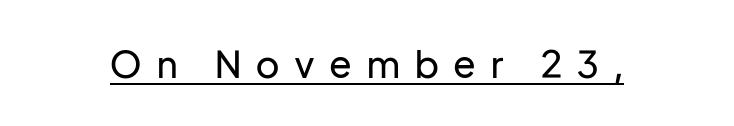
Q: Is the text bold? A: No.
Q: Is the text italic (slanted)? A: No, it is upright.
Q: Is the typeface a serif or a sans-serif typeface? A: Sans-serif.
Q: Is the text underlined? A: Yes.
Q: Is the spacing between letters normal or unusually wide? A: Unusually wide.
Q: Width (condensed, normal, or wide)? A: Normal.
Q: Stroke contrast? A: Low.
Q: x-height? A: Medium.
Q: Monospaced? A: No.
